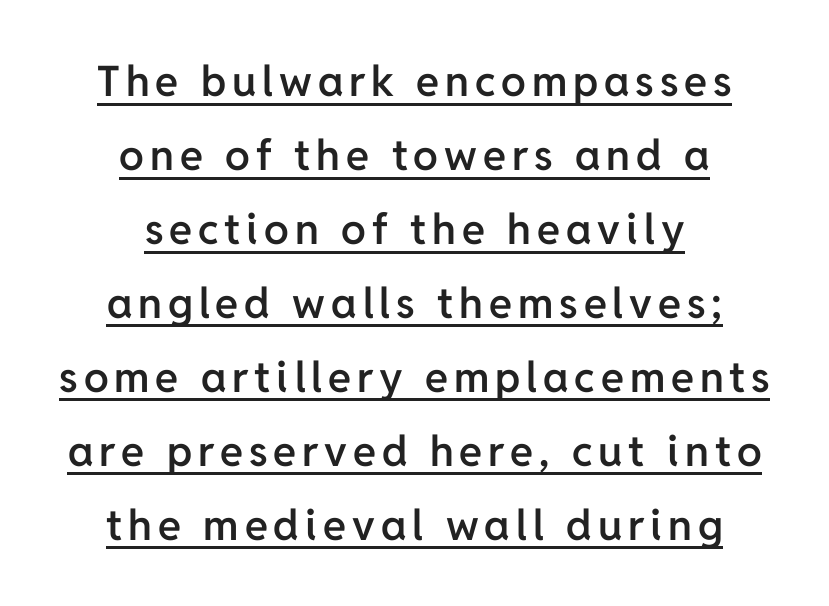
Observe the absence of serifs on each vertical stroke in this sample. Posture: upright roman. Somebody hit Ctrl+U on this one — the words are underlined. I'd describe the lettering as semibold — firm but not a full bold.
